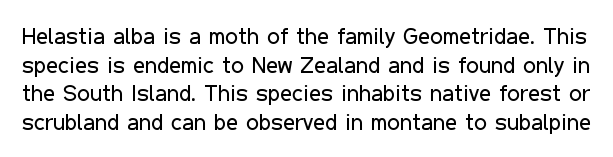
Q: Is the text bold? A: No.
Q: Is the text italic (slanted)? A: No, it is upright.
Q: Is the text underlined? A: No.
Q: Is the spacing between letters normal or unusually wide? A: Normal.
